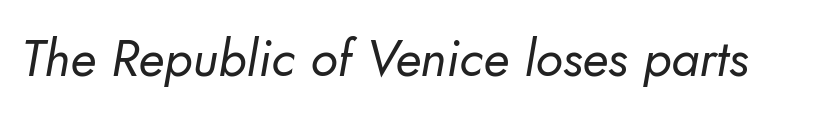
The image shows 51 px regular-weight sans-serif type; set normal letter spacing, not underlined; low stroke contrast and a small x-height.
